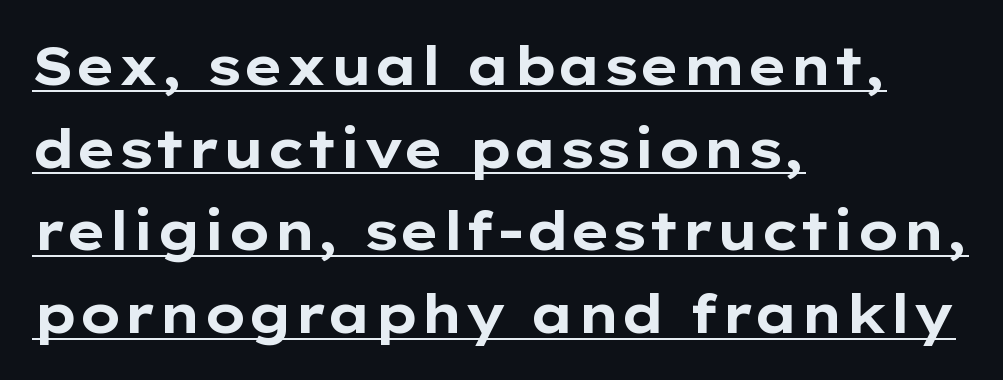
Q: Is the text bold? A: Yes.
Q: Is the text italic (slanted)? A: No, it is upright.
Q: Is the typeface a serif or a sans-serif typeface? A: Sans-serif.
Q: Is the text underlined? A: Yes.
Q: How is the paragraph aligned? A: Left-aligned.
Q: Is the spacing between letters normal or unusually wide? A: Normal.
Q: Is the spacing between lines tight, normal or loose? A: Normal.
Q: Width (condensed, normal, or wide)? A: Wide.
Q: Stroke contrast? A: Low.
Q: x-height? A: Medium.
Q: Monospaced? A: No.
